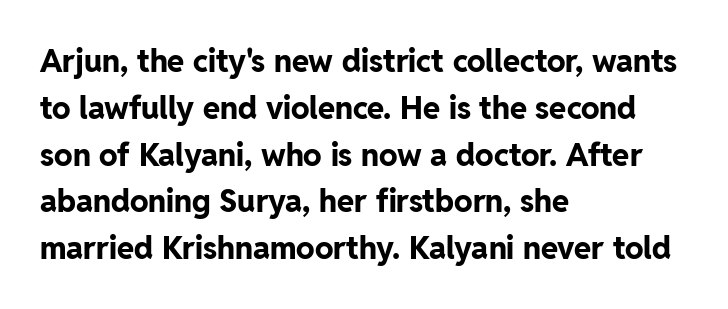
The image shows 31 px bold sans-serif type, upright; set left-aligned, normal line spacing (1.51x), normal letter spacing, not underlined; low stroke contrast and a medium x-height.
